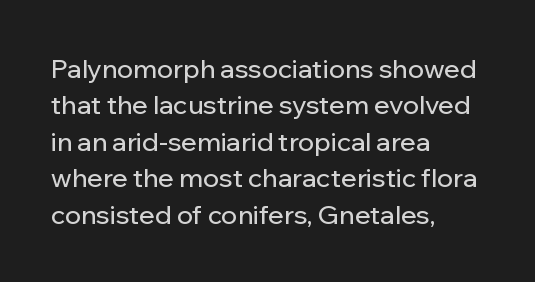
The image shows 26 px text type, upright; set left-aligned, normal line spacing (1.4x), normal letter spacing, not underlined.
